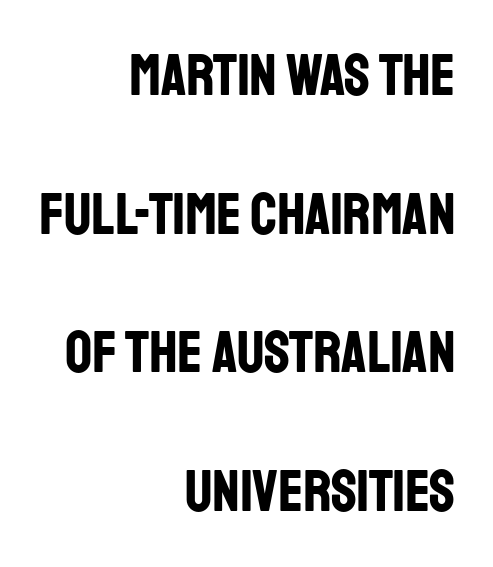
The gap between lines stays unmarked. You could not count columns in this text — the font is proportionally spaced. Does the weight exceed regular? Yes, all the way to bold. A typesetter would mark this as roman, not italic. Visually the block forms a straight wall on the right and a jagged coastline on the left. Short note: letters normally spaced.
